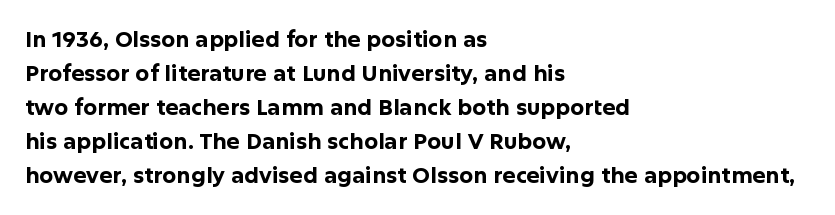
The image shows 22 px bold type, upright; set left-aligned, normal line spacing (1.55x), normal letter spacing, not underlined.
